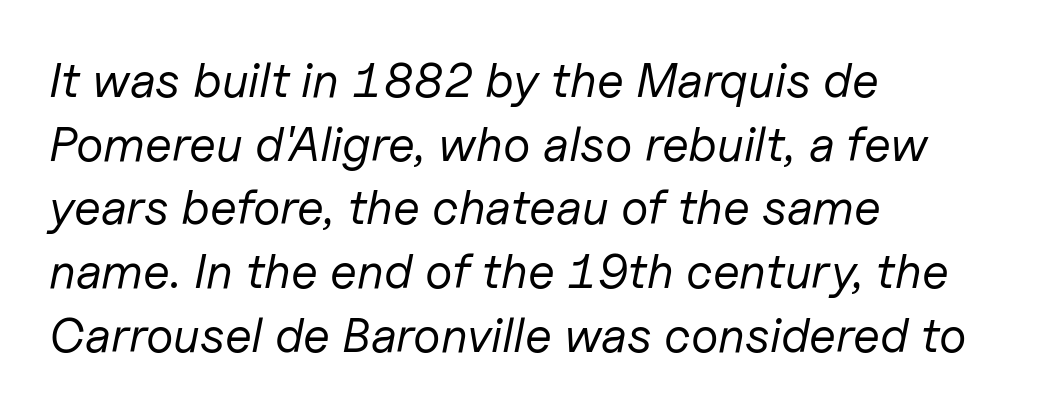
Q: Is the text bold? A: No.
Q: Is the text italic (slanted)? A: Yes, it leans right by about 11 degrees.
Q: Is the text underlined? A: No.
Q: How is the paragraph aligned? A: Left-aligned.
Q: Is the spacing between letters normal or unusually wide? A: Normal.
Q: Is the spacing between lines tight, normal or loose? A: Normal.
Q: Width (condensed, normal, or wide)? A: Normal.
Q: Stroke contrast? A: Low.
Q: x-height? A: Medium.
Q: Monospaced? A: No.
